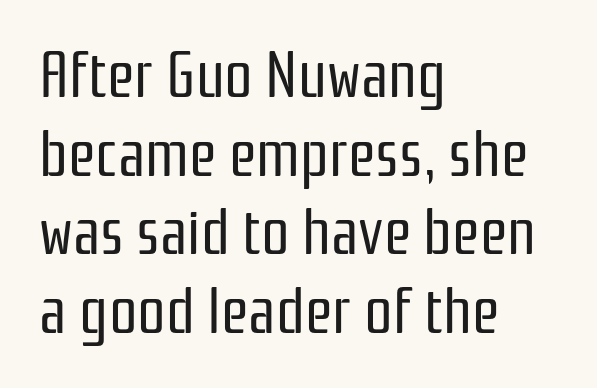
Varying glyph widths throughout — classic text-font behaviour. Layout note: lines flush left. Inter-character spacing is left at the font's built-in metrics. Regarding leading, the lines here are spaced in the standard way. Vertical stems look standard width or narrower in stroke.
